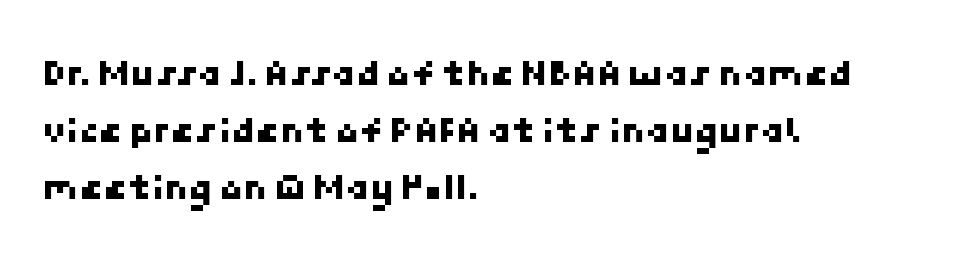
The area under the type is left untouched. The face used here is a sans, in the tradition of grotesques and geometrics. Alignment: flush left. Default kerning and tracking; the words read as compact shapes. The vertical gap from one line to the next is medium.
